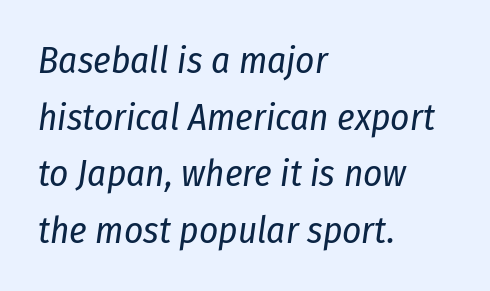
Q: Is the text bold? A: No.
Q: Is the text italic (slanted)? A: Yes, it leans right by about 8 degrees.
Q: Is the text underlined? A: No.
Q: How is the paragraph aligned? A: Left-aligned.
Q: Is the spacing between letters normal or unusually wide? A: Normal.
Q: Is the spacing between lines tight, normal or loose? A: Normal.
Q: Width (condensed, normal, or wide)? A: Condensed.
Q: Stroke contrast? A: Low.
Q: x-height? A: Medium.
Q: Monospaced? A: No.
